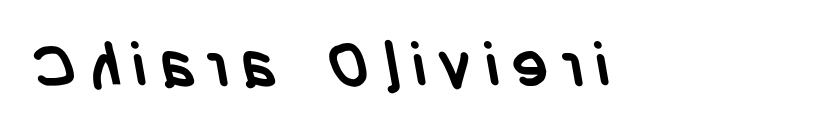
The image shows 62 px semibold, condensed sans-serif type; set not underlined; low stroke contrast and a large x-height.
